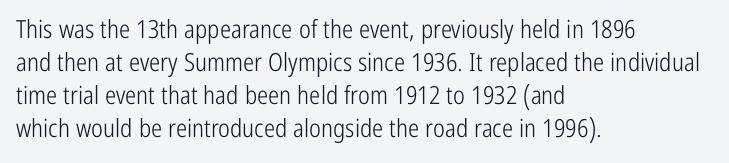
The image shows 25 px text type, upright; set left-aligned, normal line spacing (1.32x), normal letter spacing, not underlined.
